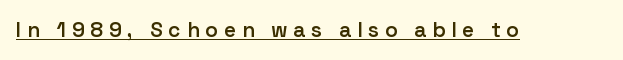
Q: Is the text bold? A: Semi-bold.
Q: Is the text italic (slanted)? A: No, it is upright.
Q: Is the text underlined? A: Yes.
Q: Is the spacing between letters normal or unusually wide? A: Unusually wide.
